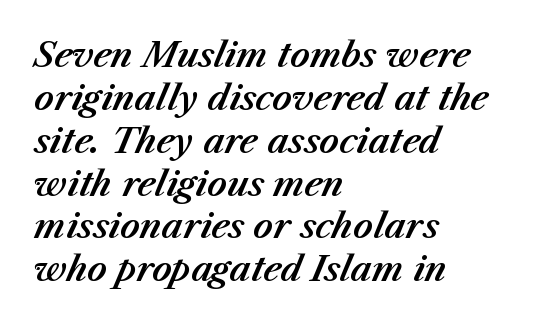
The image shows 34 px text type, italic (leaning right); set left-aligned, normal line spacing (1.26x), normal letter spacing, not underlined; medium stroke contrast and a medium x-height.
